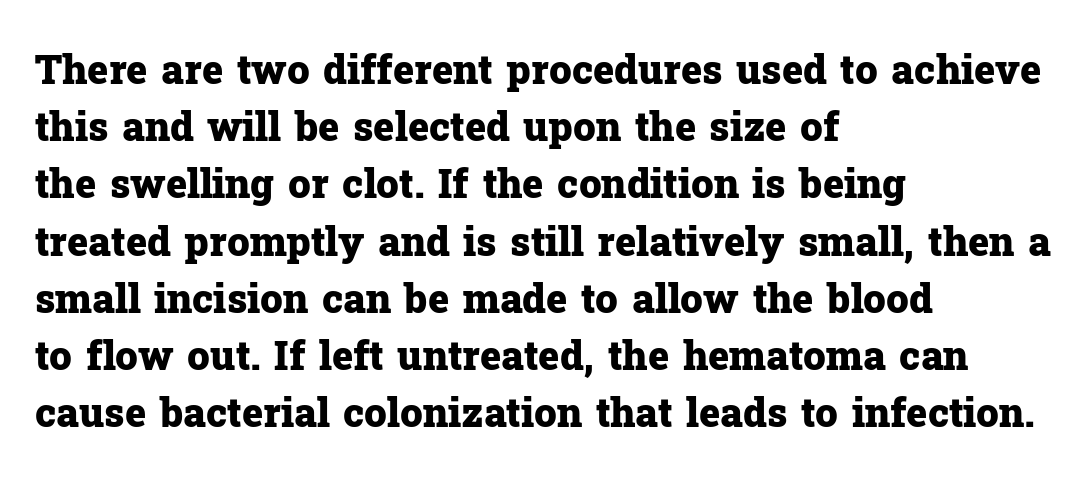
The lettering stays uniformly vertical, giving the passage a roman look. Is this a fixed-width face? No — the glyphs have proportional, varying widths. The letters carry serifs — small finishing strokes at the ends of their stems. Tracking here is standard; glyphs follow each other at the usual distance.
